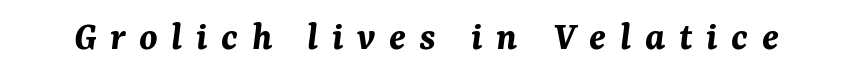
The image shows 41 px bold type, italic (leaning right); set unusually wide letter spacing (+0.33 em), not underlined; medium stroke contrast and a medium x-height.
